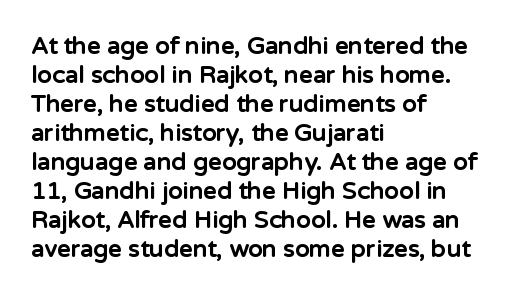
Q: Is the text bold? A: Yes.
Q: Is the text italic (slanted)? A: No, it is upright.
Q: Is the text underlined? A: No.
Q: How is the paragraph aligned? A: Left-aligned.
Q: Is the spacing between letters normal or unusually wide? A: Normal.
